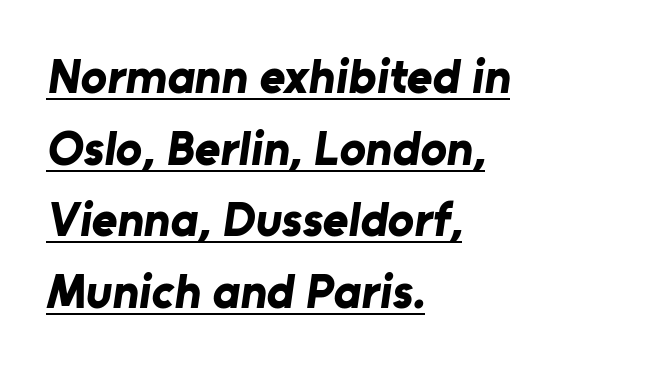
No extra tracking has been applied to these lines. Note the varied advance widths — an 'i' is clearly narrower than an 'm'. The face used here appears with an underline applied. Note: no serifs on the glyphs. Is the block centered? No — it sits flush against the left margin.
